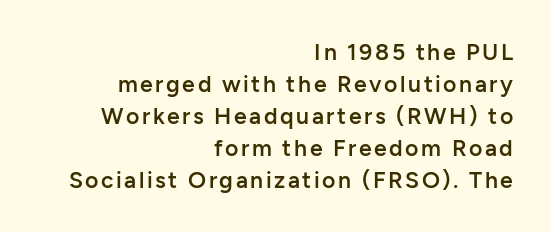
The lines are quadded right. How would I describe the line gaps? Plain and ordinary. Words float on clear page, feet unadorned. Do the letters lean? They stand straight. The sample has been set in demibold, a notch under bold.
